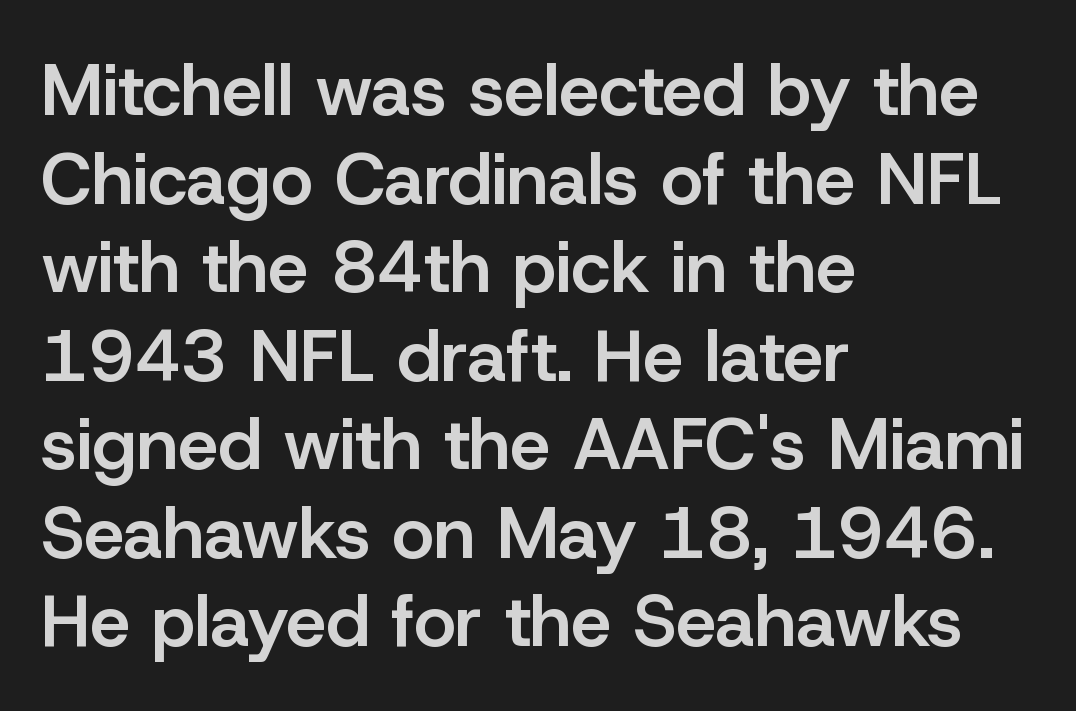
Q: Is the text bold? A: Semi-bold.
Q: Is the text italic (slanted)? A: No, it is upright.
Q: Is the typeface a serif or a sans-serif typeface? A: Sans-serif.
Q: Is the text underlined? A: No.
Q: How is the paragraph aligned? A: Left-aligned.
Q: Is the spacing between letters normal or unusually wide? A: Normal.
Q: Width (condensed, normal, or wide)? A: Normal.
Q: Stroke contrast? A: Low.
Q: x-height? A: Medium.
Q: Monospaced? A: No.
